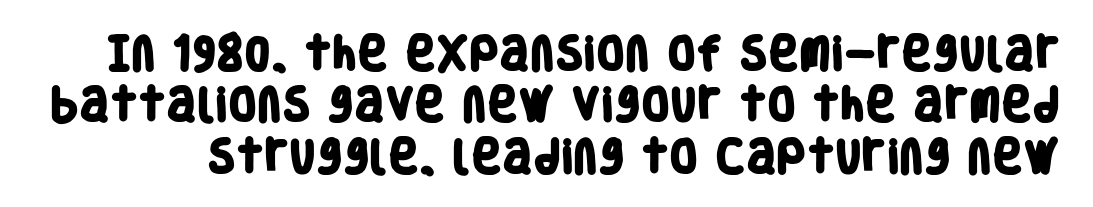
You could not count columns in this text — the font is proportionally spaced. Every letter is thick-stroked: bold, no question. The rows are spaced the way most documents space them. Type style note: lacks serifs. Caption: standard tracking, unaltered.
